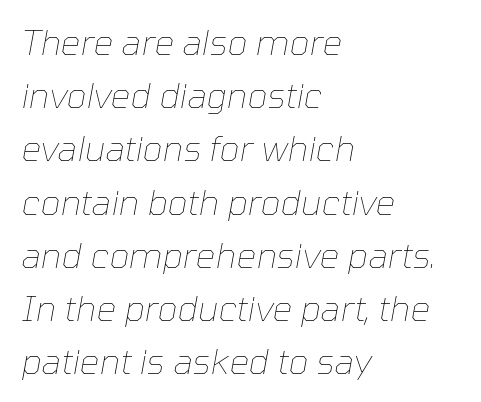
The image shows 35 px thin type, italic (leaning right); set left-aligned, normal line spacing (1.52x), normal letter spacing, not underlined; low stroke contrast and a medium x-height.
